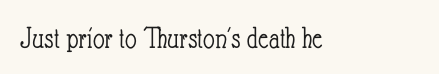
{"italic": "no", "bold": "no", "weight": "light", "width": "condensed", "stroke_contrast": "low", "x_height": "small", "monospaced": "no", "underline": "no", "letter_spacing": "normal", "letter_spacing_em": 0.0, "glyph_px": 32}
